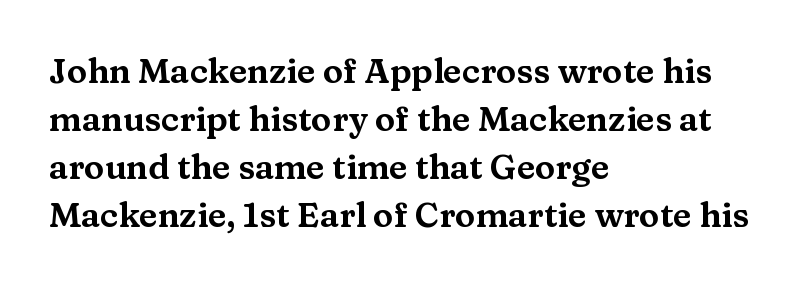
Q: Is the text italic (slanted)? A: No, it is upright.
Q: Is the typeface a serif or a sans-serif typeface? A: Serif.
Q: Is the text underlined? A: No.
Q: How is the paragraph aligned? A: Left-aligned.
Q: Is the spacing between letters normal or unusually wide? A: Normal.
Q: Is the spacing between lines tight, normal or loose? A: Normal.
Q: Width (condensed, normal, or wide)? A: Wide.
Q: Stroke contrast? A: Medium.
Q: x-height? A: Medium.
Q: Monospaced? A: No.
